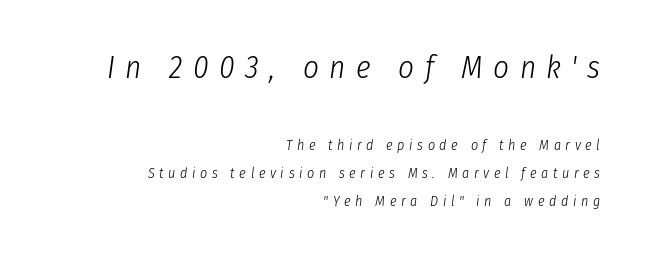
{"italic": "yes", "lean": "right", "slant_degrees": 8, "bold": "no", "weight": "light", "width": "condensed", "stroke_contrast": "low", "x_height": "medium", "monospaced": "no", "underline": "no", "align": "right", "line_spacing": "loose", "line_spacing_ratio": 2.0, "letter_spacing": "wide", "letter_spacing_em": 0.33, "larger_block": "first", "size_ratio": 2.21, "glyph_px": 31}
